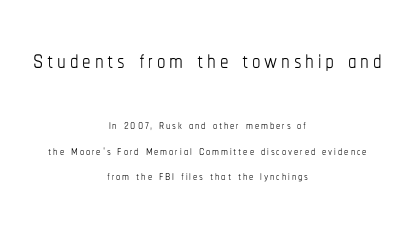
Descender tails drop into unmarked territory. Each letter keeps its own natural width here, so spacing adapts to shape. Which of the two is more prominent by size? The first, at the top. If you measured baseline to baseline, you'd find a middling distance. Heft: none added — not bold. Ascenders rise straight up at ninety degrees.
